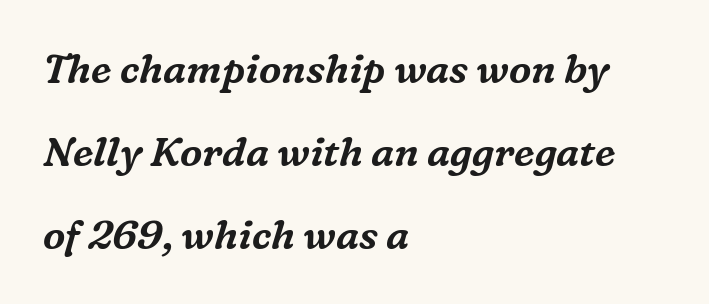
Q: Is the text italic (slanted)? A: Yes, it leans right by about 16 degrees.
Q: Is the typeface a serif or a sans-serif typeface? A: Serif.
Q: Is the text underlined? A: No.
Q: How is the paragraph aligned? A: Left-aligned.
Q: Is the spacing between letters normal or unusually wide? A: Normal.
Q: Is the spacing between lines tight, normal or loose? A: Loose.
Q: Width (condensed, normal, or wide)? A: Normal.
Q: Stroke contrast? A: Medium.
Q: x-height? A: Medium.
Q: Monospaced? A: No.
